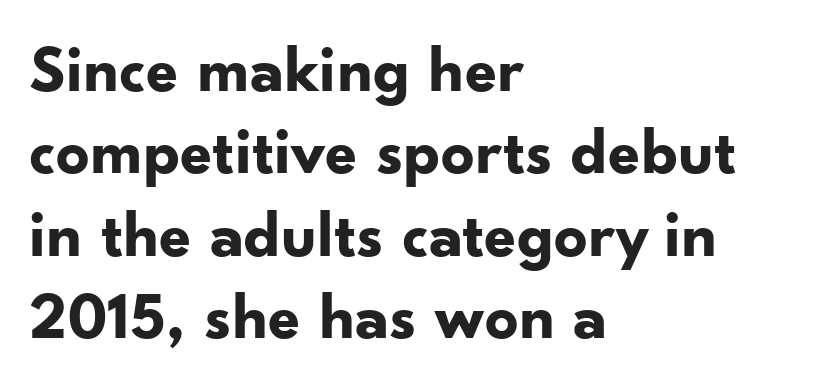
{"serif": "no", "italic": "no", "bold": "yes", "weight": "bold", "width": "normal", "stroke_contrast": "low", "x_height": "small", "monospaced": "no", "underline": "no", "align": "left", "line_spacing": "normal", "line_spacing_ratio": 1.25, "letter_spacing": "normal", "letter_spacing_em": 0.0, "glyph_px": 66}
